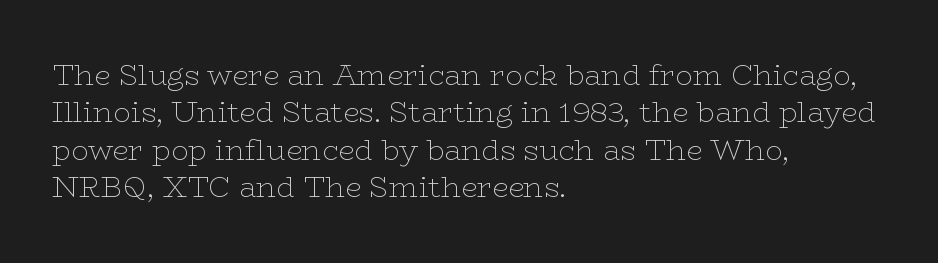
{"serif": "yes", "italic": "no", "bold": "no", "weight": "thin", "width": "wide", "stroke_contrast": "low", "x_height": "medium", "monospaced": "no", "underline": "no", "align": "left", "line_spacing": "normal", "line_spacing_ratio": 1.29, "letter_spacing": "normal", "letter_spacing_em": 0.0, "glyph_px": 29}
